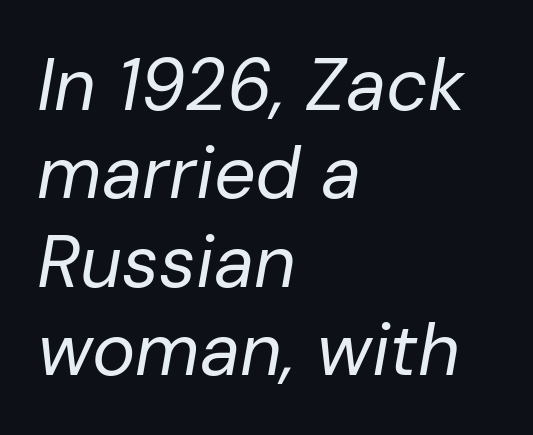
{"italic": "yes", "lean": "right", "slant_degrees": 10, "bold": "no", "weight": "regular", "width": "normal", "stroke_contrast": "low", "x_height": "medium", "monospaced": "no", "underline": "no", "align": "left", "line_spacing_ratio": 1.21, "letter_spacing": "normal", "letter_spacing_em": 0.0, "glyph_px": 73}
